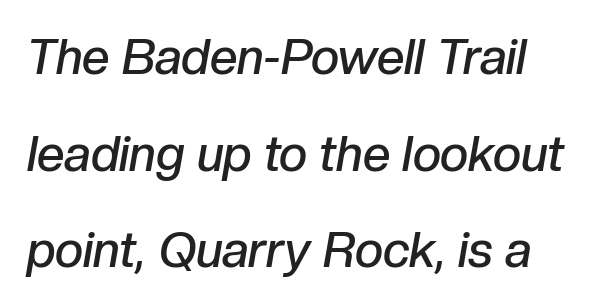
Standard letterfit; no display-style spreading of the glyphs. Descenders are the only things crossing below the line. A typesetter would mark this as italic. Baseline-to-baseline distance is far greater than the letter height.
